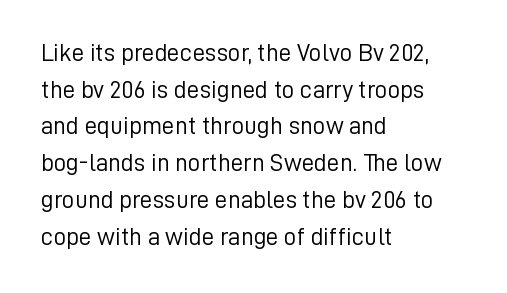
{"italic": "no", "bold": "no", "underline": "no", "align": "left", "line_spacing": "normal", "line_spacing_ratio": 1.47, "letter_spacing": "normal", "letter_spacing_em": 0.0, "glyph_px": 25}
